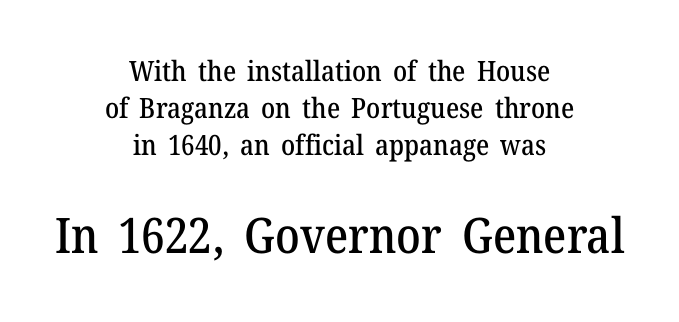
{"serif": "yes", "italic": "no", "width": "normal", "stroke_contrast": "medium", "x_height": "medium", "monospaced": "no", "underline": "no", "align": "center", "line_spacing": "normal", "line_spacing_ratio": 1.33, "letter_spacing": "normal", "letter_spacing_em": 0.0, "larger_block": "second", "size_ratio": 1.75, "glyph_px": 49}
